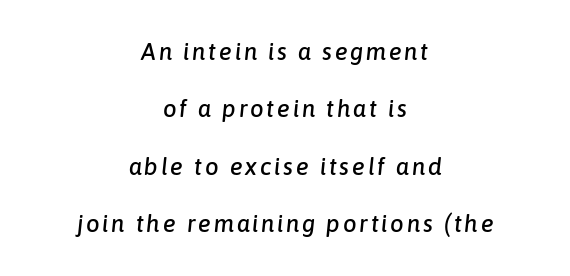
The image shows 24 px text type, italic (leaning right); set centered, loose line spacing (2.39x), not underlined.
